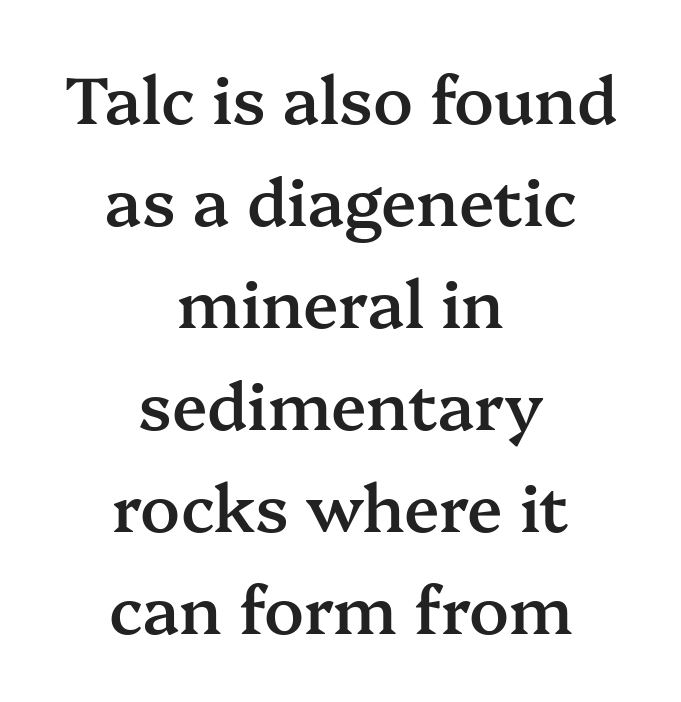
The image shows 65 px semibold serif type, upright; set centered, normal line spacing (1.57x), normal letter spacing, not underlined; medium stroke contrast and a medium x-height.
